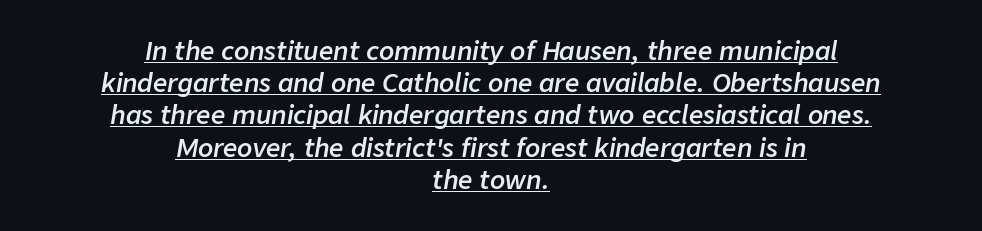
Q: Is the text bold? A: Semi-bold.
Q: Is the text italic (slanted)? A: Yes, it leans right by about 9 degrees.
Q: Is the text underlined? A: Yes.
Q: How is the paragraph aligned? A: Centered.
Q: Is the spacing between letters normal or unusually wide? A: Normal.
Q: Is the spacing between lines tight, normal or loose? A: Normal.
